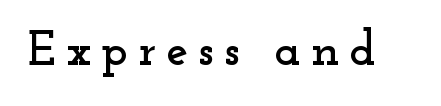
Character widths vary here, with narrow letters taking less room than wide ones. Look at the tracking — it's clearly loosened, letters drifting apart. When letters stand straight like this, we call the style roman or upright. Underline: absent. Are there feet on the stems? There are — it's a serif.
